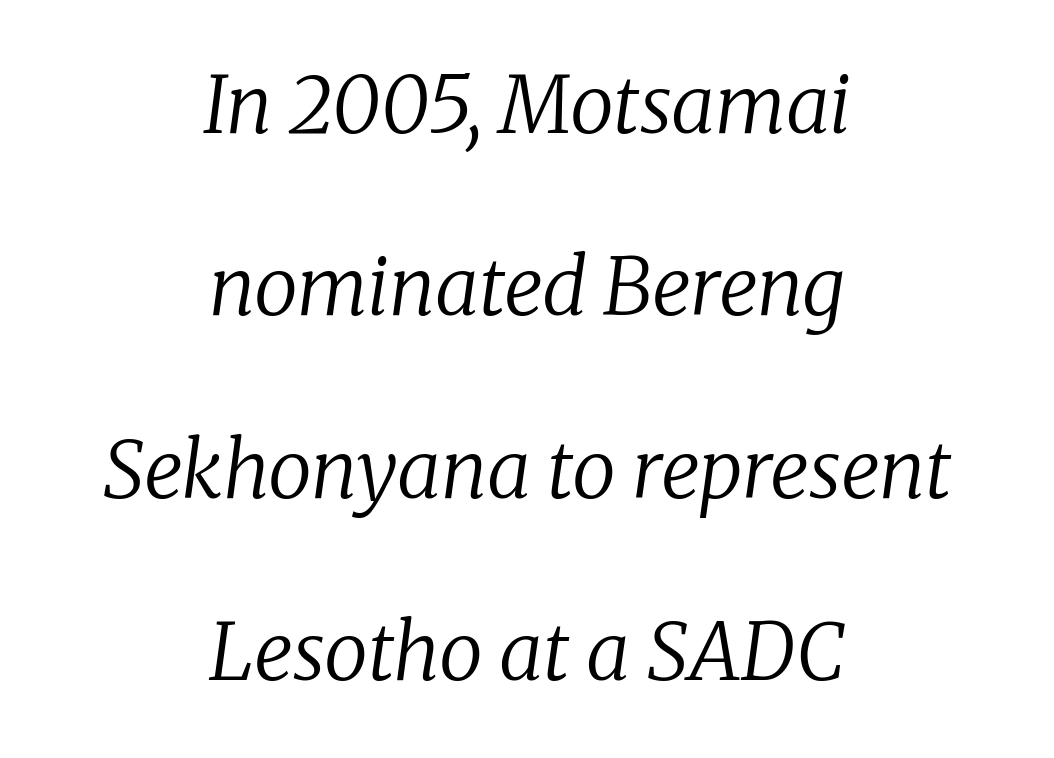
{"serif": "yes", "italic": "yes", "lean": "right", "slant_degrees": 8, "bold": "no", "weight": "regular", "width": "normal", "stroke_contrast": "low", "x_height": "medium", "monospaced": "no", "underline": "no", "align": "center", "line_spacing": "loose", "line_spacing_ratio": 2.31, "letter_spacing": "normal", "letter_spacing_em": 0.0, "glyph_px": 79}
